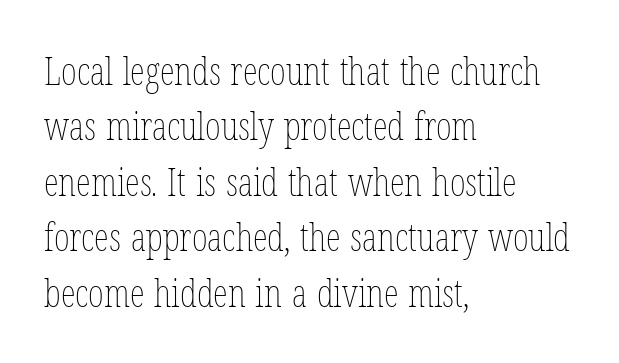
The image shows 38 px thin, condensed type, upright; set left-aligned, normal line spacing (1.46x), normal letter spacing, not underlined; low stroke contrast and a medium x-height.
